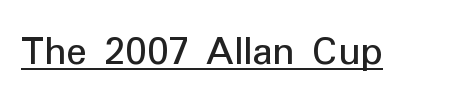
Upright lettering throughout. Descenders here cross a horizontal rule under the line. A typesetter would call this proportional, since set widths differ per character. Look at the bottom of the vertical strokes: they stop flat, with no serifs.
